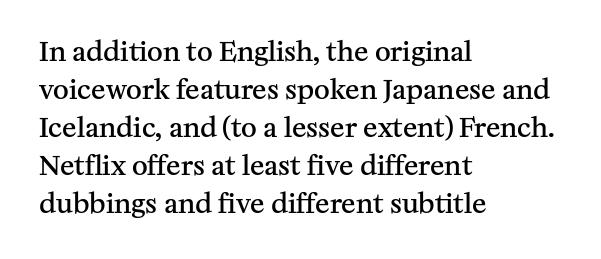
Q: Is the text bold? A: Semi-bold.
Q: Is the text italic (slanted)? A: No, it is upright.
Q: Is the text underlined? A: No.
Q: How is the paragraph aligned? A: Left-aligned.
Q: Is the spacing between letters normal or unusually wide? A: Normal.
Q: Is the spacing between lines tight, normal or loose? A: Normal.
